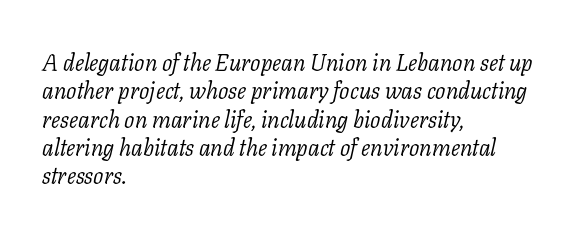
Tracking value appears to be zero — textbook default spacing. Stems here are at most as thick as an everyday book face. The baseline area is clear. Reading down the block, your eye returns to a fixed left position each line.
